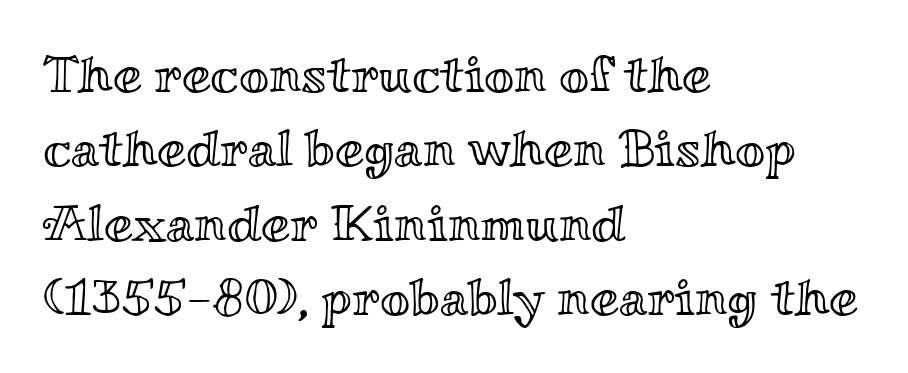
The image shows 52 px wide type, upright; set left-aligned, normal line spacing (1.43x), normal letter spacing, not underlined; a small x-height.
